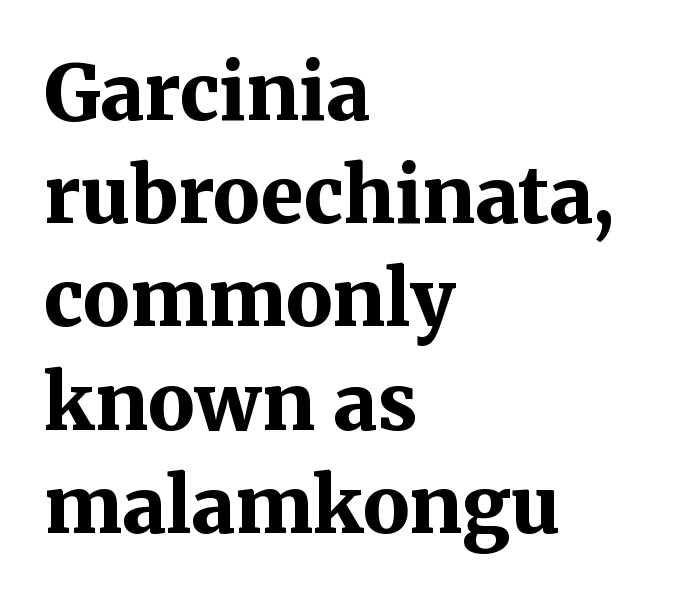
The image shows 77 px bold serif type, upright; set left-aligned, normal line spacing (1.34x), normal letter spacing, not underlined; medium stroke contrast and a medium x-height.
